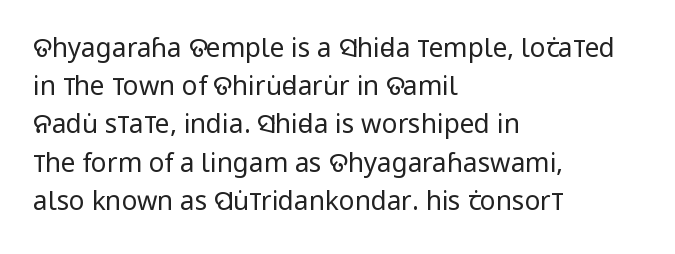
The image shows 26 px text type, upright; set left-aligned, normal line spacing (1.47x), normal letter spacing, not underlined.
